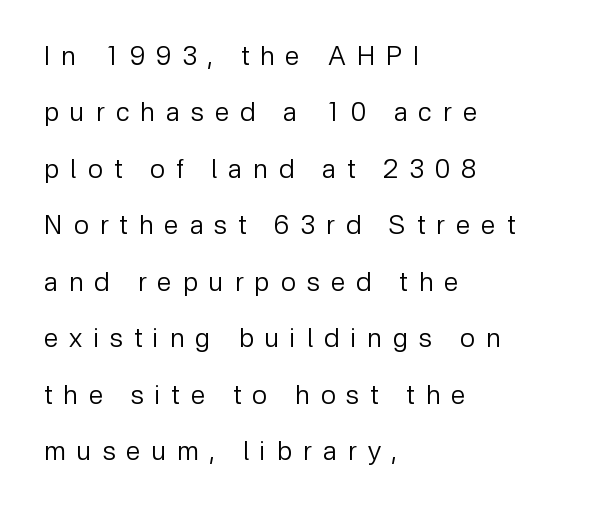
The image shows 26 px text type, upright; set left-aligned, loose line spacing (2.17x), unusually wide letter spacing (+0.43 em), not underlined.
